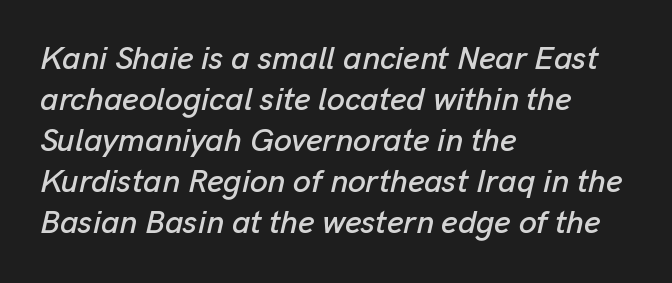
Q: Is the text italic (slanted)? A: Yes, it leans right by about 13 degrees.
Q: Is the text underlined? A: No.
Q: How is the paragraph aligned? A: Left-aligned.
Q: Is the spacing between letters normal or unusually wide? A: Normal.
Q: Is the spacing between lines tight, normal or loose? A: Normal.
Q: Width (condensed, normal, or wide)? A: Normal.
Q: Stroke contrast? A: Low.
Q: x-height? A: Medium.
Q: Monospaced? A: No.
